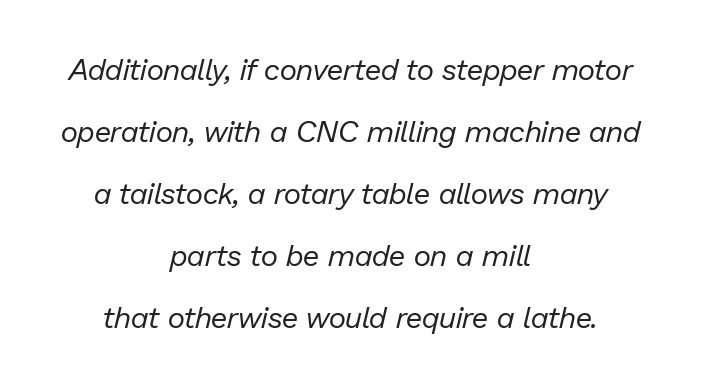
{"italic": "yes", "lean": "right", "slant_degrees": 13, "bold": "no", "weight": "regular", "width": "normal", "stroke_contrast": "low", "x_height": "medium", "monospaced": "no", "underline": "no", "align": "center", "line_spacing": "loose", "line_spacing_ratio": 2.07, "letter_spacing": "normal", "letter_spacing_em": 0.0, "glyph_px": 30}
